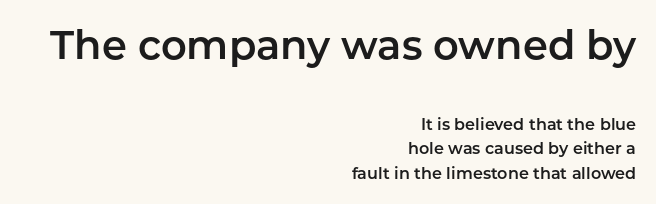
Q: Is the text italic (slanted)? A: No, it is upright.
Q: Is the typeface a serif or a sans-serif typeface? A: Sans-serif.
Q: Is the text underlined? A: No.
Q: How is the paragraph aligned? A: Right-aligned.
Q: Is the spacing between letters normal or unusually wide? A: Normal.
Q: Is the spacing between lines tight, normal or loose? A: Normal.
Q: Which block of text is set in a larger size, the first (top) or the second (bottom)? A: The first (top) one.
Q: Width (condensed, normal, or wide)? A: Normal.
Q: Stroke contrast? A: Low.
Q: x-height? A: Medium.
Q: Monospaced? A: No.
